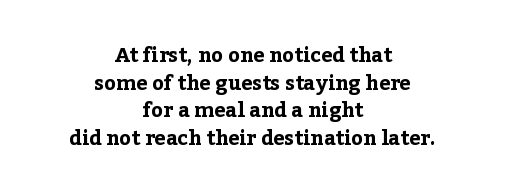
Q: Is the text bold? A: Yes.
Q: Is the text italic (slanted)? A: No, it is upright.
Q: Is the text underlined? A: No.
Q: How is the paragraph aligned? A: Centered.
Q: Is the spacing between letters normal or unusually wide? A: Normal.
Q: Is the spacing between lines tight, normal or loose? A: Normal.
